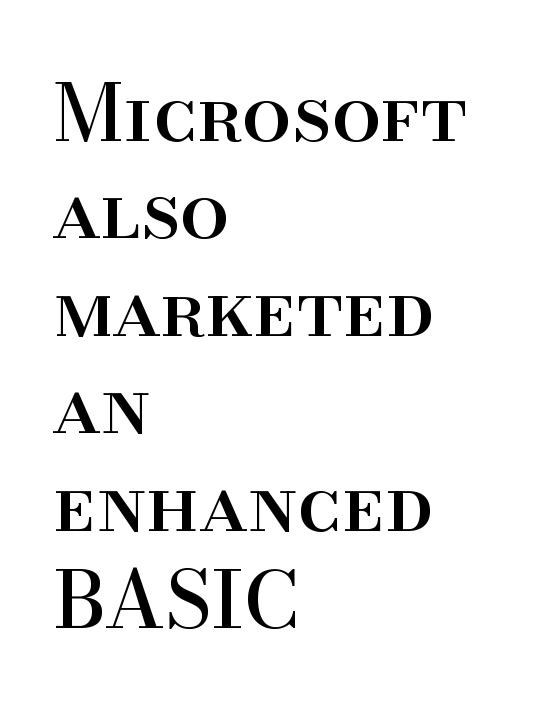
Ascenders rise straight up at ninety degrees. The glyphs are unaccompanied by any horizontal stroke below them. Leading matches the norm, producing a regular column. The typesetter chose a ragged-right arrangement here. Here the designer chose a conventional face with non-uniform glyph widths.
